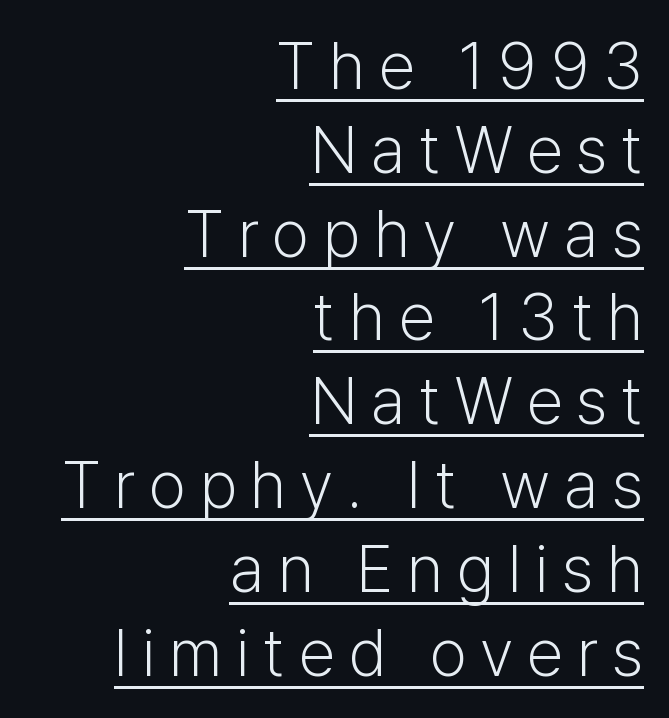
The designer went with a sans here, leaving each stem footless. Stems and bowls with no extra thickness — not bold. Tracking value appears strongly positive — letters spread wide. Every row of glyphs terminates at an identical x-position on the right. Style check: upright.
